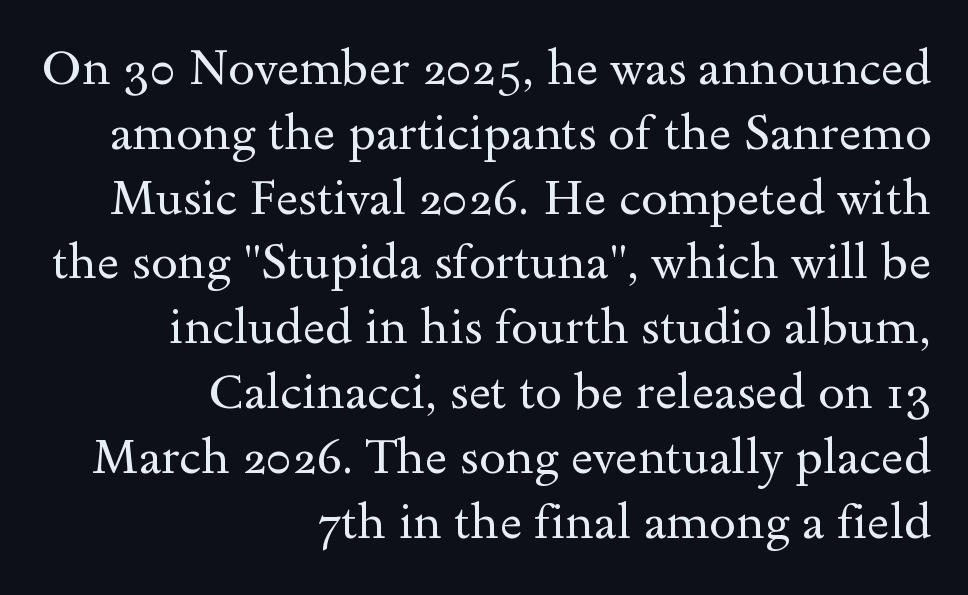
The image shows 48 px regular-weight, wide serif type, upright; set right-aligned, normal line spacing (1.35x), normal letter spacing, not underlined; a small x-height.
